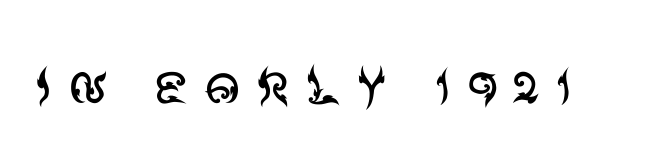
Q: Is the text bold? A: No.
Q: Is the text italic (slanted)? A: No, it is upright.
Q: Is the typeface a serif or a sans-serif typeface? A: Sans-serif.
Q: Is the text underlined? A: No.
Q: Width (condensed, normal, or wide)? A: Normal.
Q: Stroke contrast? A: Medium.
Q: x-height? A: Large.
Q: Monospaced? A: No.
